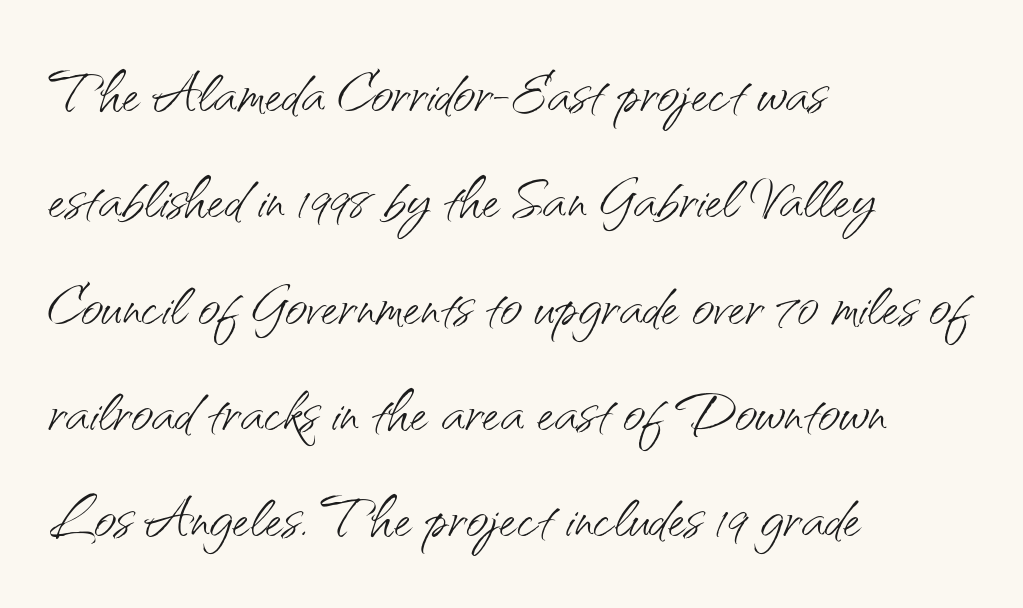
{"serif": "no", "bold": "no", "weight": "light", "width": "normal", "stroke_contrast": "medium", "x_height": "small", "monospaced": "no", "underline": "no", "align": "left", "line_spacing": "normal", "line_spacing_ratio": 1.38, "letter_spacing": "normal", "letter_spacing_em": 0.0, "glyph_px": 77}
